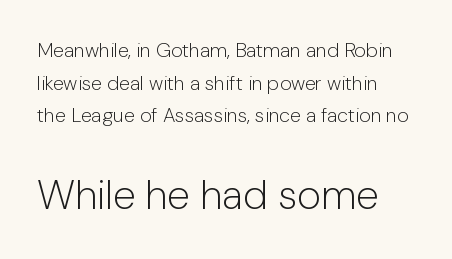
Q: Is the text bold? A: No.
Q: Is the text italic (slanted)? A: No, it is upright.
Q: Is the typeface a serif or a sans-serif typeface? A: Sans-serif.
Q: Is the text underlined? A: No.
Q: Is the spacing between letters normal or unusually wide? A: Normal.
Q: Is the spacing between lines tight, normal or loose? A: Normal.
Q: Which block of text is set in a larger size, the first (top) or the second (bottom)? A: The second (bottom) one.
Q: Width (condensed, normal, or wide)? A: Normal.
Q: Stroke contrast? A: Low.
Q: x-height? A: Medium.
Q: Monospaced? A: No.
